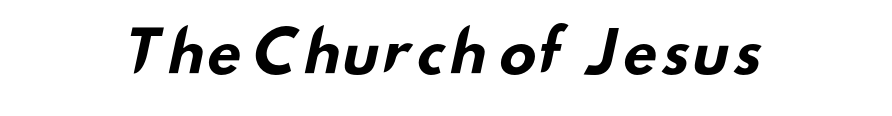
{"serif": "no", "bold": "yes", "weight": "bold", "width": "wide", "stroke_contrast": "low", "x_height": "small", "monospaced": "no", "underline": "no", "letter_spacing": "normal", "letter_spacing_em": 0.0, "glyph_px": 57}
